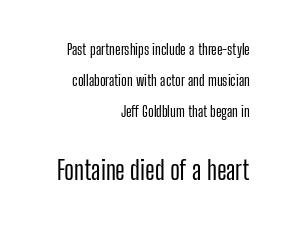
{"italic": "no", "underline": "no", "align": "right", "line_spacing": "loose", "line_spacing_ratio": 2.08, "letter_spacing": "normal", "letter_spacing_em": 0.0, "larger_block": "second", "size_ratio": 1.73, "glyph_px": 26}
